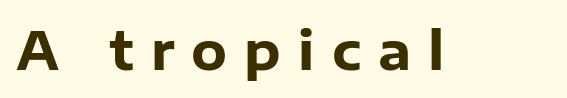
Q: Is the text bold? A: Yes.
Q: Is the text italic (slanted)? A: No, it is upright.
Q: Is the typeface a serif or a sans-serif typeface? A: Sans-serif.
Q: Is the text underlined? A: No.
Q: Is the spacing between letters normal or unusually wide? A: Unusually wide.
Q: Width (condensed, normal, or wide)? A: Normal.
Q: Stroke contrast? A: Low.
Q: x-height? A: Medium.
Q: Monospaced? A: No.
